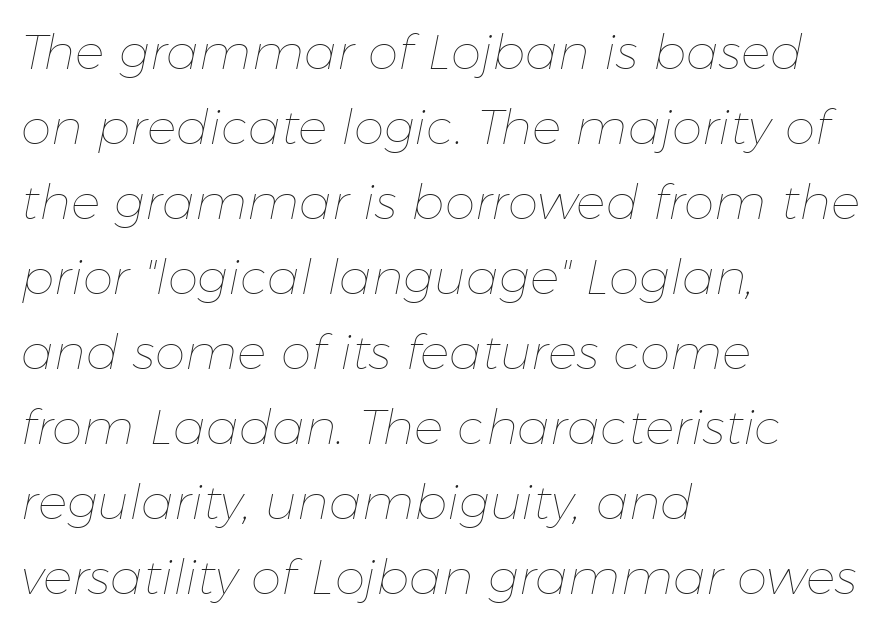
You can tell it's italic because the verticals aren't actually vertical. Layout note: lines flush left. The characters are drawn with everyday or finer stroke widths. Think of a printed novel: that variable character pitch is what you see here.
